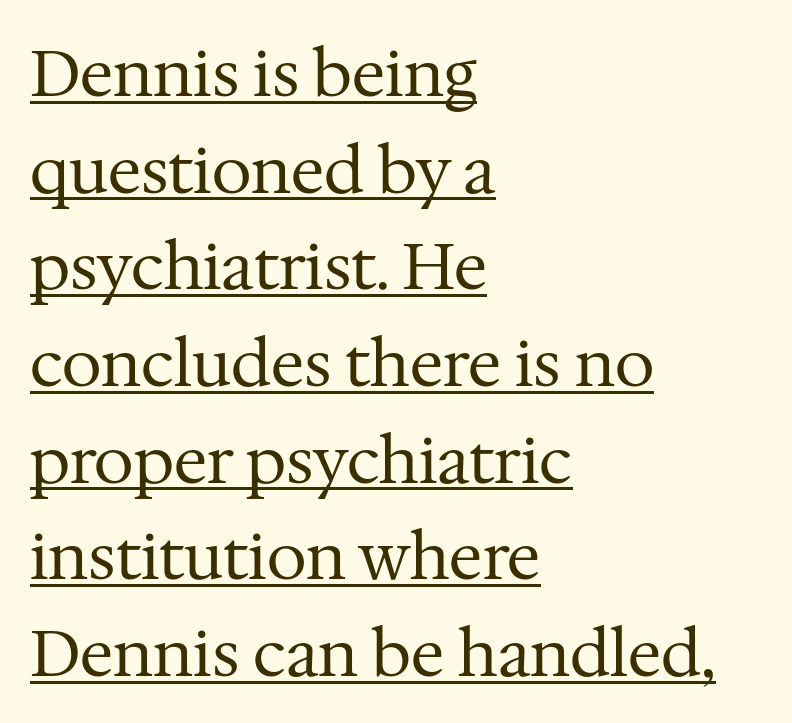
Horizontal bands of white between lines are of average thickness. The axis of the letterforms is exactly vertical. Short note: letters normally spaced. Letters have the restrained weight of plain body copy at most. The letters advance in unequal steps, a hallmark of proportional type. The passage is arranged the way most books set body copy — flush left.
